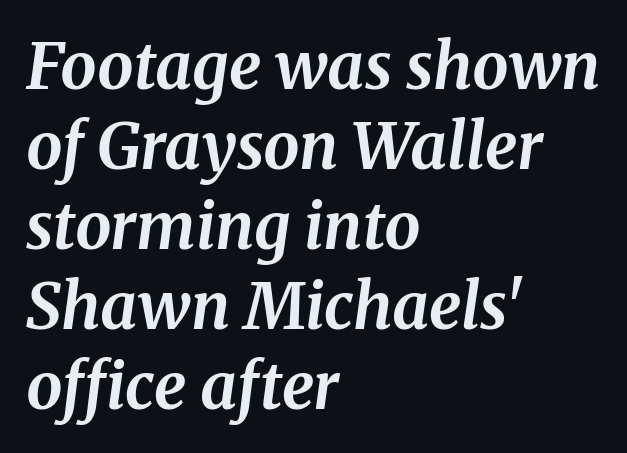
I'd call this a serif setting — the letters wear small feet. A full-strength bold gives these letters their thick strokes. Proportional: the letters do not fall into vertical columns. The letters are slanted; this is an italic face. Honestly, there is no underline to notice here at all.
